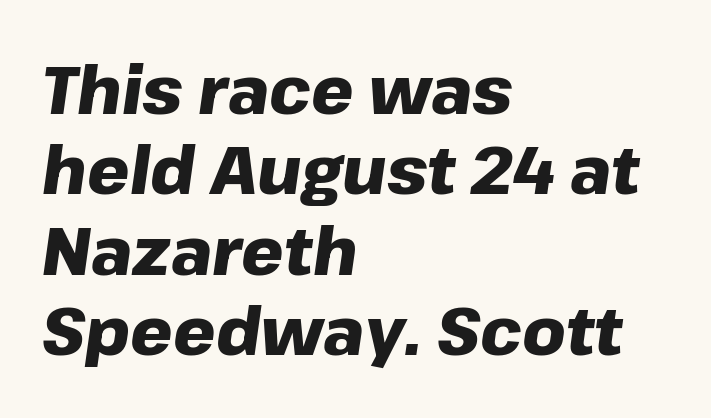
The image shows 67 px heavy type, italic (leaning right); set left-aligned, line spacing 1.2x, normal letter spacing, not underlined; low stroke contrast and a medium x-height.
